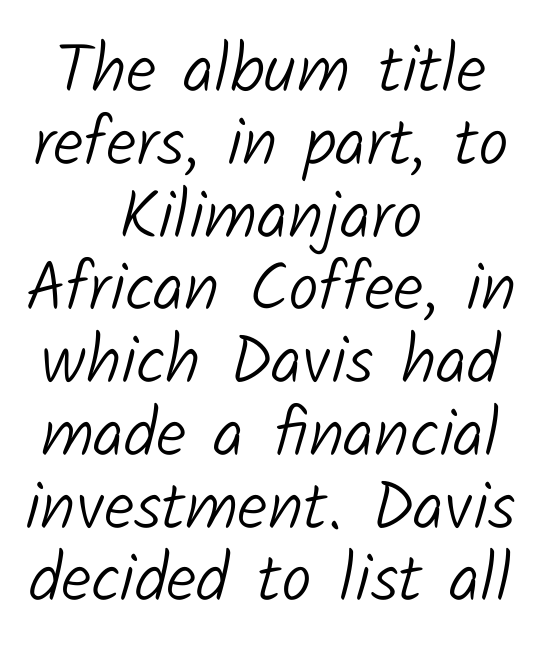
Q: Is the text bold? A: No.
Q: Is the typeface a serif or a sans-serif typeface? A: Sans-serif.
Q: Is the text underlined? A: No.
Q: How is the paragraph aligned? A: Centered.
Q: Is the spacing between letters normal or unusually wide? A: Normal.
Q: Is the spacing between lines tight, normal or loose? A: Tight.
Q: Width (condensed, normal, or wide)? A: Normal.
Q: Stroke contrast? A: Low.
Q: x-height? A: Medium.
Q: Monospaced? A: No.
